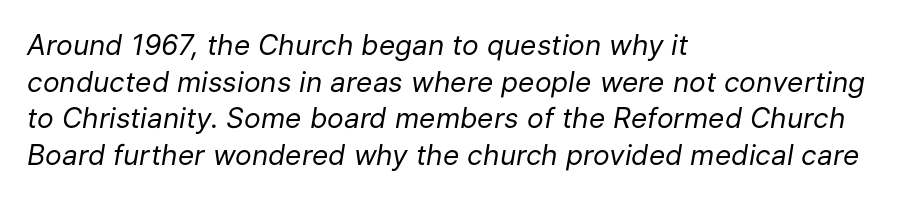
The face used here is proportionally spaced, like ordinary book or web type. Typeset ragged right — the left edge is the straight one. Evenly set lines give the paragraph a standard silhouette. Honestly, the letter spacing is just normal — you wouldn't notice it. The axis of the letterforms is tilted away from vertical. Descenders hang freely into open space.
